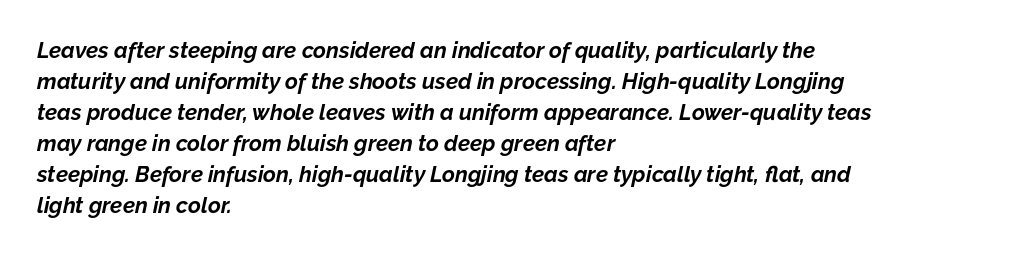
Q: Is the text bold? A: Yes.
Q: Is the text italic (slanted)? A: Yes, it leans right by about 12 degrees.
Q: Is the text underlined? A: No.
Q: How is the paragraph aligned? A: Left-aligned.
Q: Is the spacing between letters normal or unusually wide? A: Normal.
Q: Is the spacing between lines tight, normal or loose? A: Normal.
